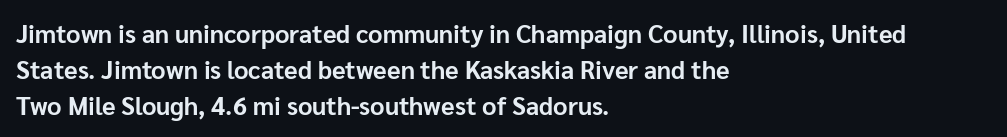
The image shows 25 px bold type, upright; set left-aligned, normal line spacing (1.44x), normal letter spacing, not underlined.
